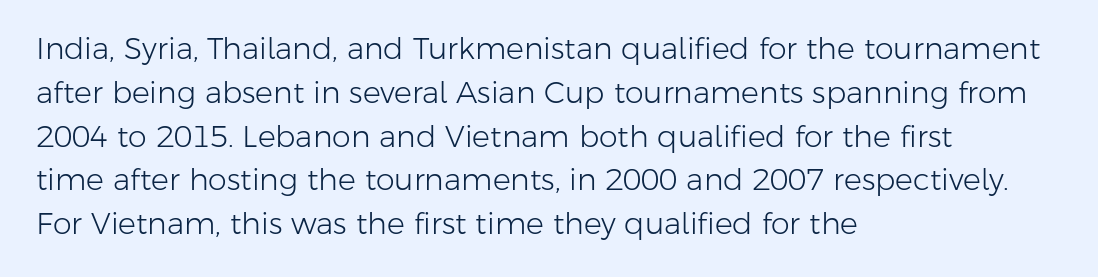
Q: Is the text bold? A: No.
Q: Is the text italic (slanted)? A: No, it is upright.
Q: Is the typeface a serif or a sans-serif typeface? A: Sans-serif.
Q: Is the text underlined? A: No.
Q: How is the paragraph aligned? A: Left-aligned.
Q: Is the spacing between letters normal or unusually wide? A: Normal.
Q: Is the spacing between lines tight, normal or loose? A: Normal.
Q: Width (condensed, normal, or wide)? A: Normal.
Q: Stroke contrast? A: Low.
Q: x-height? A: Medium.
Q: Monospaced? A: No.
